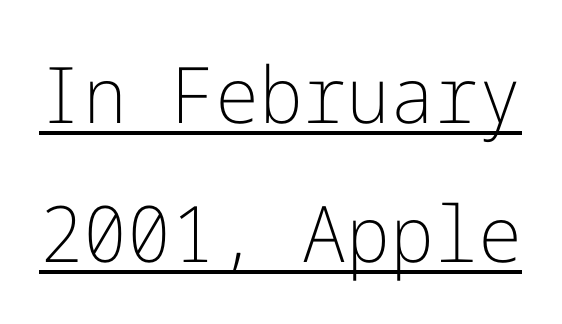
{"serif": "no", "italic": "no", "bold": "no", "weight": "light", "width": "normal", "stroke_contrast": "low", "x_height": "medium", "underline": "yes", "line_spacing_ratio": 1.78, "letter_spacing": "normal", "letter_spacing_em": 0.0, "glyph_px": 78}
